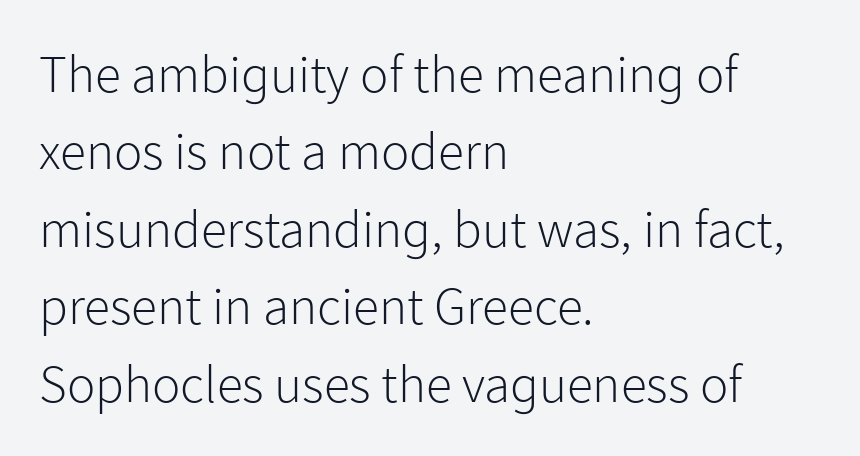
The image shows 53 px light sans-serif type, upright; set left-aligned, normal line spacing (1.46x), normal letter spacing, not underlined; low stroke contrast and a medium x-height.
